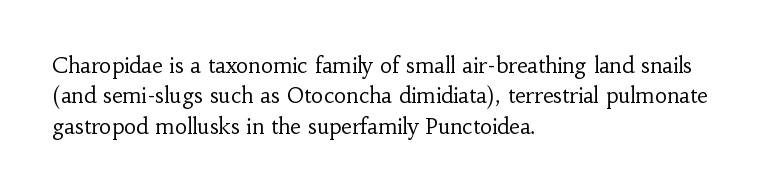
Letter spacing: default. Ink coverage per letter is moderate at most. The rag falls on the right side of this text block. Descenders are the only things crossing below the line. This block has exactly the height ordinary leading produces. This is the regular roman posture of the typeface.
